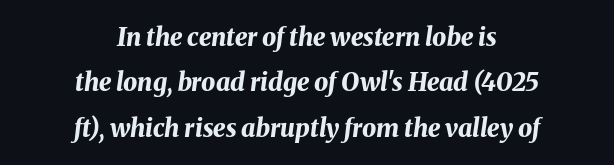
{"italic": "yes", "lean": "right", "slant_degrees": 8, "bold": "yes", "underline": "no", "align": "center", "line_spacing_ratio": 1.82, "letter_spacing": "normal", "letter_spacing_em": 0.0, "glyph_px": 25}
